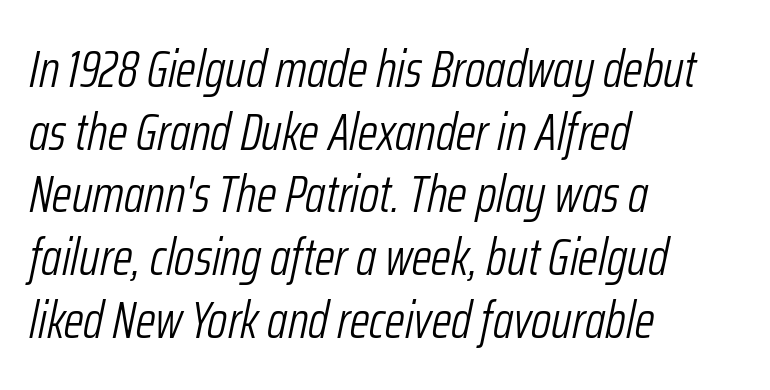
The specimen reads as italic at a glance. The typesetter chose a ragged-right arrangement here. The strokes carry an ordinary text weight at most. Has an underline been added? It has not.
